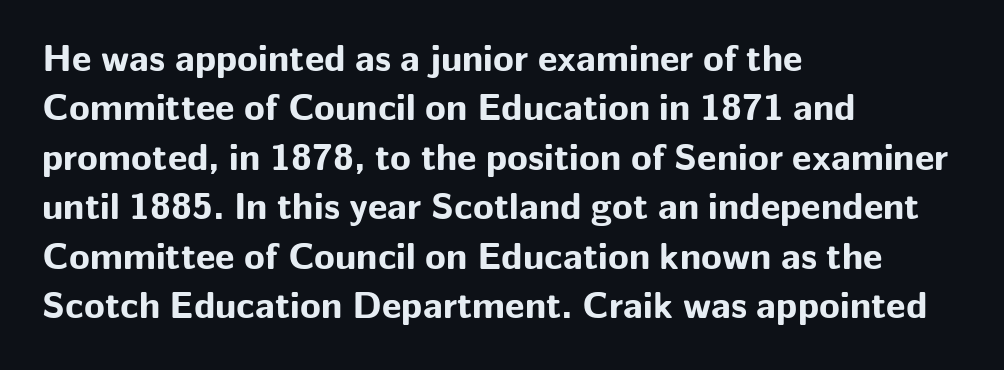
{"serif": "no", "italic": "no", "bold": "yes", "weight": "bold", "width": "normal", "stroke_contrast": "low", "x_height": "medium", "monospaced": "no", "underline": "no", "align": "left", "line_spacing": "normal", "line_spacing_ratio": 1.3, "letter_spacing": "normal", "letter_spacing_em": 0.0, "glyph_px": 38}
